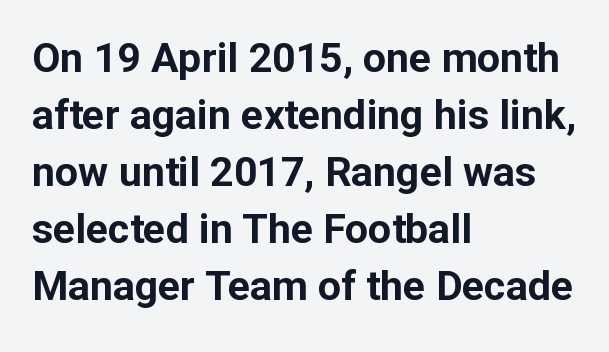
Q: Is the text bold? A: Yes.
Q: Is the text italic (slanted)? A: No, it is upright.
Q: Is the typeface a serif or a sans-serif typeface? A: Sans-serif.
Q: Is the text underlined? A: No.
Q: How is the paragraph aligned? A: Left-aligned.
Q: Is the spacing between letters normal or unusually wide? A: Normal.
Q: Is the spacing between lines tight, normal or loose? A: Normal.
Q: Width (condensed, normal, or wide)? A: Normal.
Q: Stroke contrast? A: Low.
Q: x-height? A: Medium.
Q: Monospaced? A: No.
